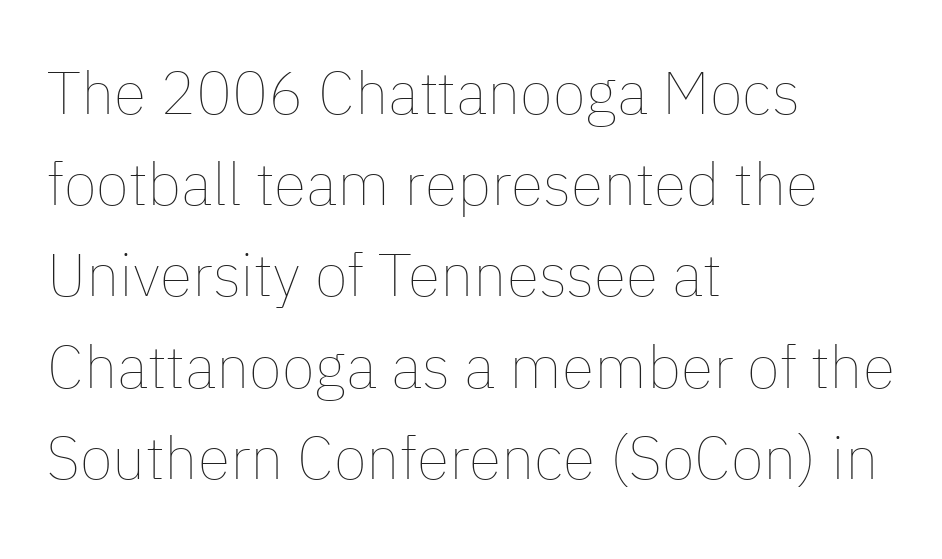
The tracking reads as untouched default to a designer's eye. Does the copy run flush right? No — it runs flush left. Letters rest on an invisible, unmarked baseline. Ascenders rise straight up at ninety degrees. Vertical spacing — default.
